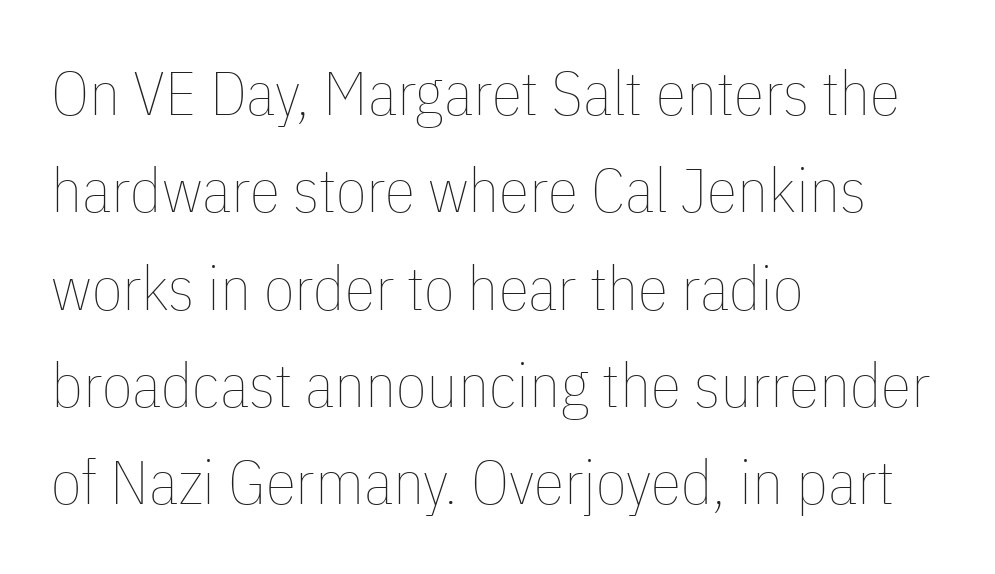
A student would call this left alignment; a typographer would say flush left, rag right. This sample has the flowing, uneven cadence of proportional lettering. Stem width sits at or under what a default text font uses. The space between consecutive lines is moderate. The letterforms sit shoulder to shoulder at normal distance.
